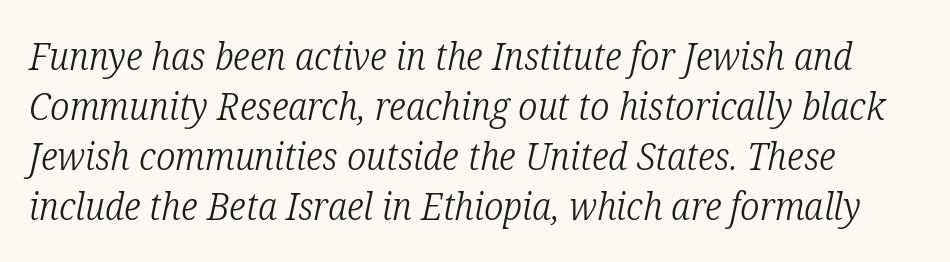
{"serif": "yes", "italic": "yes", "lean": "right", "slant_degrees": 12, "bold": "no", "weight": "light", "width": "condensed", "stroke_contrast": "low", "x_height": "medium", "monospaced": "no", "underline": "no", "line_spacing": "normal", "line_spacing_ratio": 1.32, "letter_spacing": "normal", "letter_spacing_em": 0.0, "glyph_px": 38}
